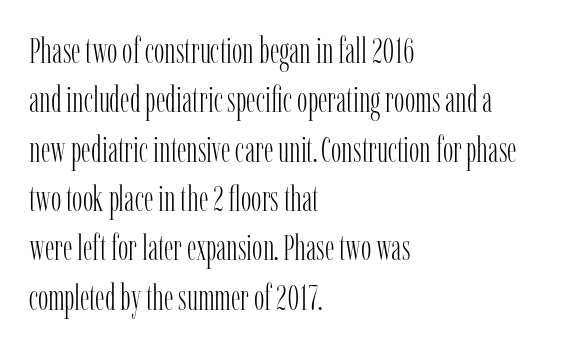
Q: Is the text bold? A: No.
Q: Is the text italic (slanted)? A: No, it is upright.
Q: Is the typeface a serif or a sans-serif typeface? A: Serif.
Q: Is the text underlined? A: No.
Q: How is the paragraph aligned? A: Left-aligned.
Q: Is the spacing between letters normal or unusually wide? A: Normal.
Q: Is the spacing between lines tight, normal or loose? A: Normal.
Q: Width (condensed, normal, or wide)? A: Condensed.
Q: Stroke contrast? A: Low.
Q: x-height? A: Medium.
Q: Monospaced? A: No.
